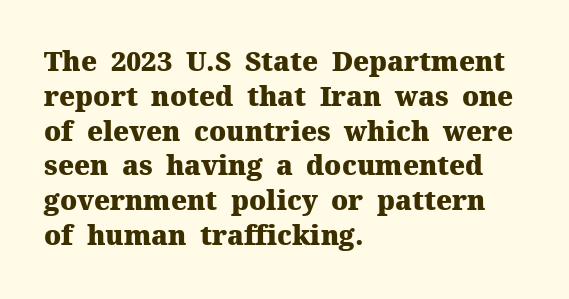
The words here are not underlined. Style check: upright. Typesetter's note: full bold, strokes at maximum text heaviness. Left-aligned paragraph, ragged on the right. One glance says typical: line gaps are just what's usual. Look at the tracking — it's just the regular setting, nothing added.
